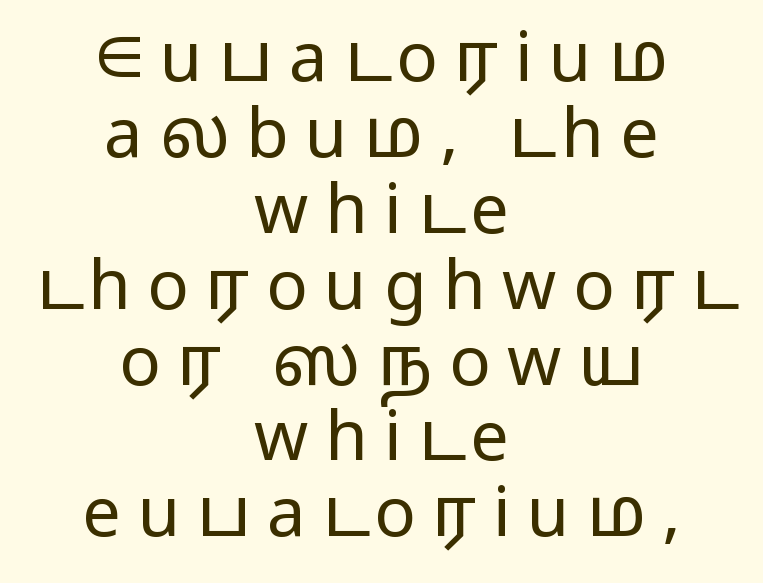
Q: Is the text bold? A: No.
Q: Is the text italic (slanted)? A: No, it is upright.
Q: Is the typeface a serif or a sans-serif typeface? A: Sans-serif.
Q: Is the text underlined? A: No.
Q: How is the paragraph aligned? A: Centered.
Q: Is the spacing between letters normal or unusually wide? A: Unusually wide.
Q: Is the spacing between lines tight, normal or loose? A: Tight.
Q: Width (condensed, normal, or wide)? A: Wide.
Q: Stroke contrast? A: Low.
Q: x-height? A: Medium.
Q: Monospaced? A: No.
